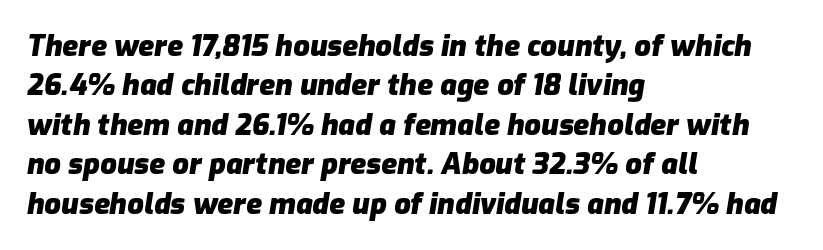
Q: Is the text bold? A: Yes.
Q: Is the text italic (slanted)? A: Yes, it leans right by about 9 degrees.
Q: Is the text underlined? A: No.
Q: How is the paragraph aligned? A: Left-aligned.
Q: Is the spacing between letters normal or unusually wide? A: Normal.
Q: Is the spacing between lines tight, normal or loose? A: Normal.
Q: Width (condensed, normal, or wide)? A: Normal.
Q: Stroke contrast? A: Low.
Q: x-height? A: Medium.
Q: Monospaced? A: No.
